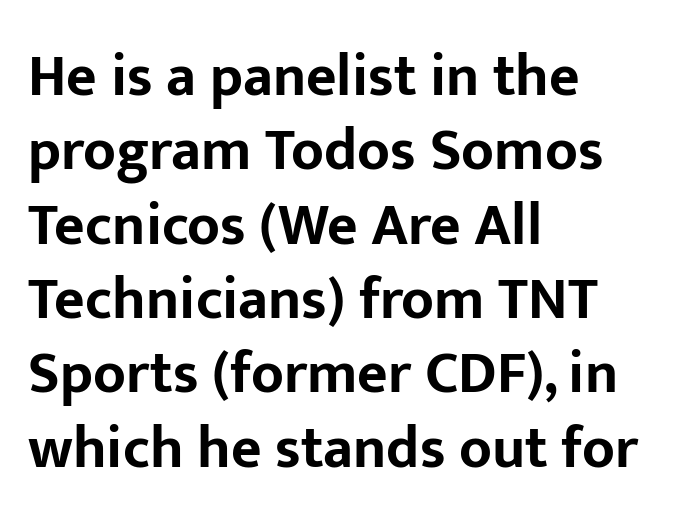
Students, this is bold: see how much ink each stroke carries. The rendering uses natural spacing where letterforms have individual widths. One-word summary of the alignment: left. Does the type have serifs? No, each stem ends abruptly. The passage shown stacks its lines at a standard gap. A roman cut, with each character standing at attention.
